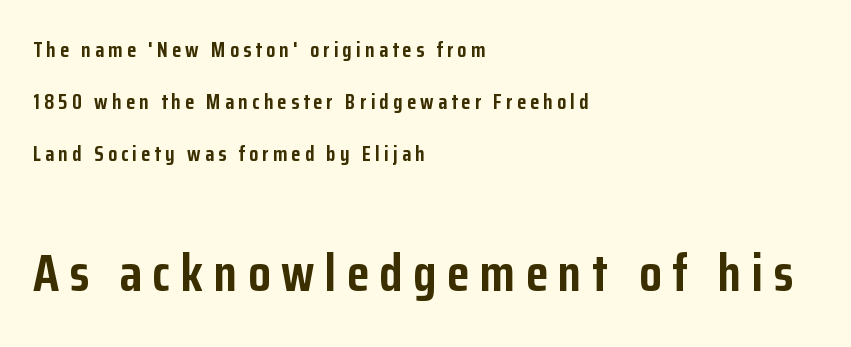
Quick note: underline off. Each letter keeps its own natural width here, so spacing adapts to shape. A roman cut, with each character standing at attention. Classification — sans serif. The type is letterspaced generously, with wide tracking. Which of the two is more prominent by size? The second, at the bottom.
